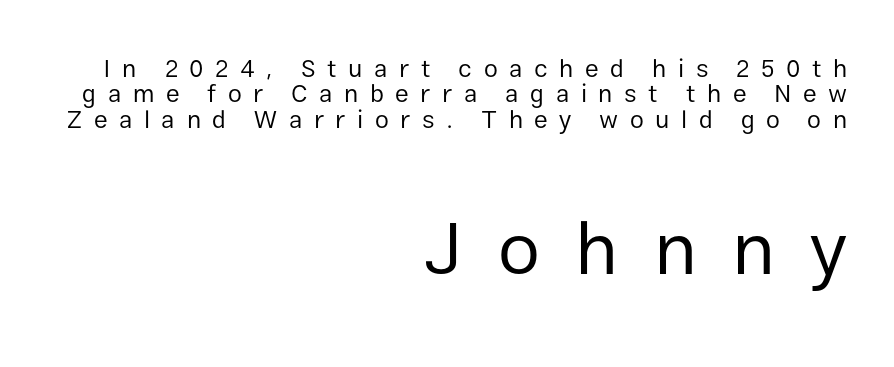
{"serif": "no", "italic": "no", "bold": "no", "weight": "regular", "width": "normal", "stroke_contrast": "low", "x_height": "medium", "monospaced": "no", "underline": "no", "align": "right", "line_spacing": "tight", "line_spacing_ratio": 1.02, "letter_spacing": "wide", "letter_spacing_em": 0.46, "larger_block": "second", "size_ratio": 3.04, "glyph_px": 76}
